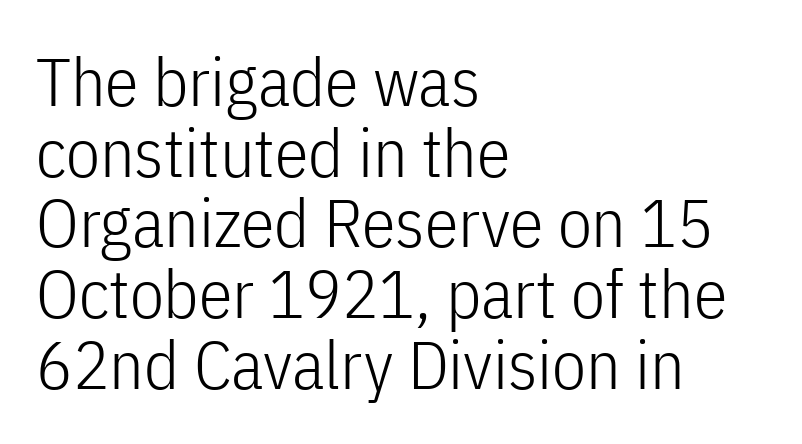
Q: Is the text bold? A: No.
Q: Is the text italic (slanted)? A: No, it is upright.
Q: Is the typeface a serif or a sans-serif typeface? A: Sans-serif.
Q: Is the text underlined? A: No.
Q: How is the paragraph aligned? A: Left-aligned.
Q: Is the spacing between letters normal or unusually wide? A: Normal.
Q: Is the spacing between lines tight, normal or loose? A: Tight.
Q: Width (condensed, normal, or wide)? A: Condensed.
Q: Stroke contrast? A: Low.
Q: x-height? A: Medium.
Q: Monospaced? A: No.
